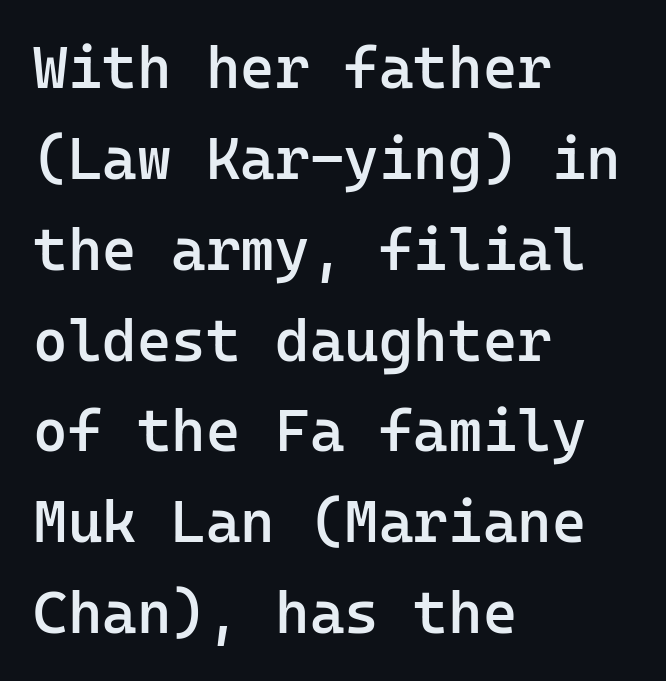
Q: Is the text bold? A: Semi-bold.
Q: Is the text italic (slanted)? A: No, it is upright.
Q: Is the typeface a serif or a sans-serif typeface? A: Sans-serif.
Q: Is the text underlined? A: No.
Q: How is the paragraph aligned? A: Left-aligned.
Q: Is the spacing between letters normal or unusually wide? A: Normal.
Q: Is the spacing between lines tight, normal or loose? A: Normal.
Q: Width (condensed, normal, or wide)? A: Normal.
Q: Stroke contrast? A: Low.
Q: x-height? A: Medium.
Q: Monospaced? A: Yes.
